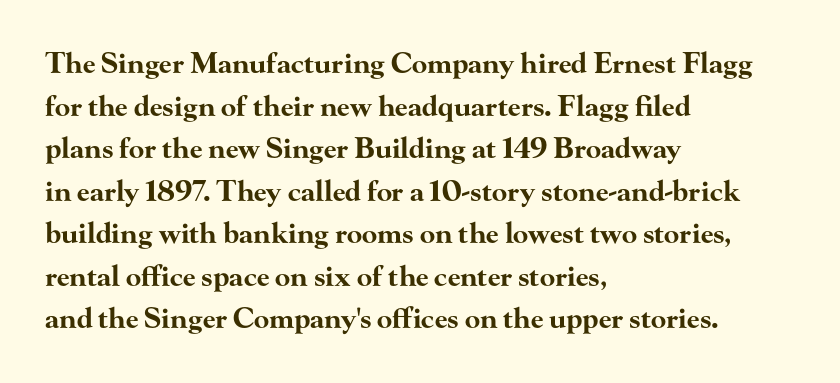
Q: Is the text bold? A: Yes.
Q: Is the text italic (slanted)? A: No, it is upright.
Q: Is the typeface a serif or a sans-serif typeface? A: Serif.
Q: Is the text underlined? A: No.
Q: How is the paragraph aligned? A: Left-aligned.
Q: Is the spacing between letters normal or unusually wide? A: Normal.
Q: Is the spacing between lines tight, normal or loose? A: Normal.
Q: Width (condensed, normal, or wide)? A: Wide.
Q: Stroke contrast? A: High.
Q: x-height? A: Small.
Q: Monospaced? A: No.
